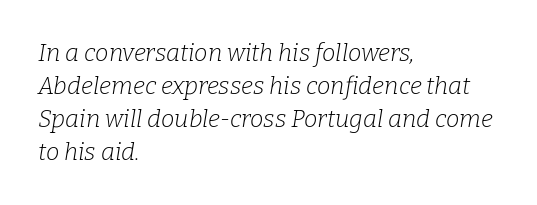
The letters are slanted; this is an italic face. The face looks like a standard text weight, possibly lighter. Spacing between characters is what you'd get straight out of the box. Leading: standard. Left-aligned paragraph, ragged on the right. The space beneath each line is pristine and unruled.
